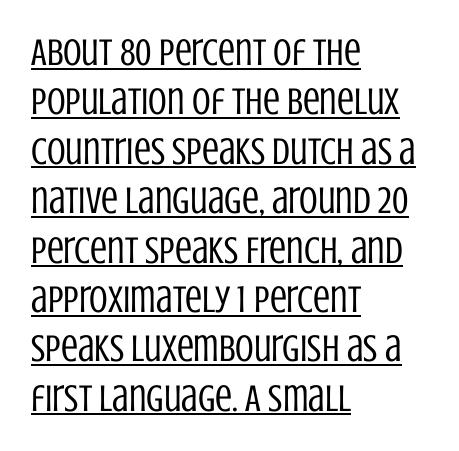
Students, note that the glyphs here touch the page at normal intervals. This is roman type, the default non-slanted kind. Proportional: the letters do not fall into vertical columns. Where is the straight margin? On the left. The words here are underlined. Baseline-to-baseline distance is the conventional proportion of letter height.
